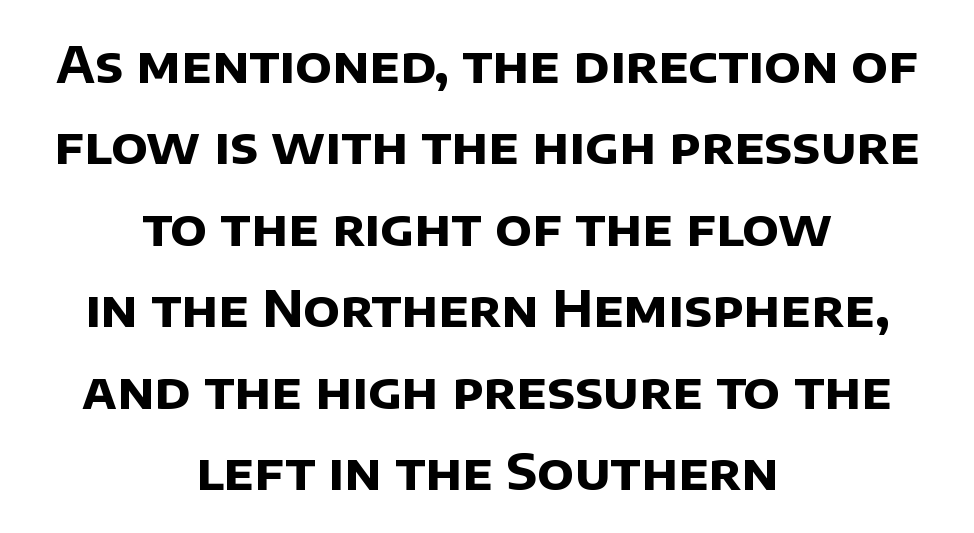
Reading down the column, the eye jumps a familiar distance to each next line. Caption: bold face, heavy strokes. Check under the words: just untouched page. The letters carry no serifs — their stems end cleanly without finishing strokes. Here the designer chose a conventional face with non-uniform glyph widths. Does extra space separate the letters? No, they use regular spacing.
